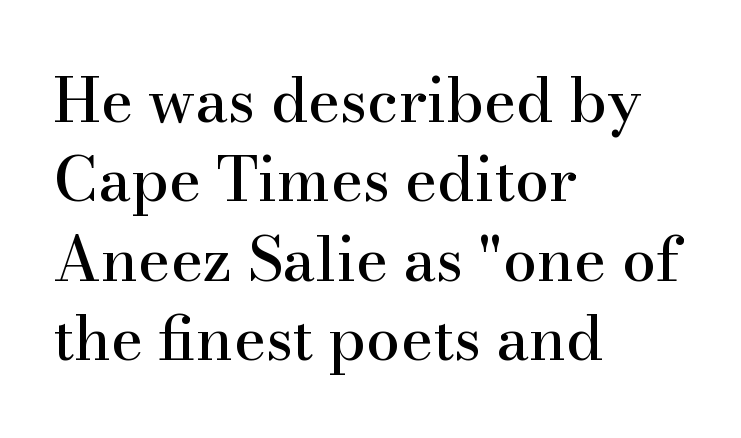
{"serif": "yes", "italic": "no", "width": "normal", "stroke_contrast": "high", "x_height": "small", "monospaced": "no", "underline": "no", "align": "left", "line_spacing": "normal", "line_spacing_ratio": 1.3, "letter_spacing": "normal", "letter_spacing_em": 0.0, "glyph_px": 61}
